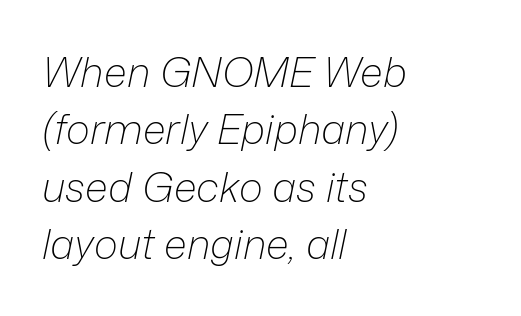
The image shows 41 px light type, italic (leaning right); set left-aligned, normal line spacing (1.4x), normal letter spacing, not underlined; low stroke contrast and a medium x-height.
